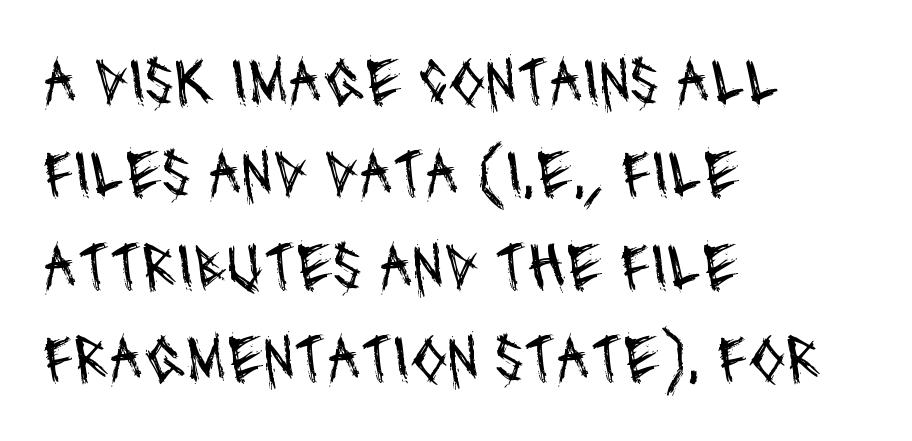
{"serif": "no", "bold": "no", "weight": "regular", "width": "condensed", "stroke_contrast": "medium", "x_height": "large", "monospaced": "no", "underline": "no", "align": "left", "line_spacing": "normal", "line_spacing_ratio": 1.38, "letter_spacing": "normal", "letter_spacing_em": 0.0, "glyph_px": 67}
